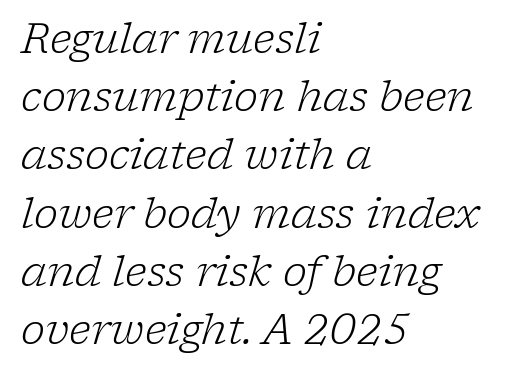
The image shows 41 px light serif type, italic (leaning right); set left-aligned, normal line spacing (1.42x), normal letter spacing, not underlined; low stroke contrast and a medium x-height.
